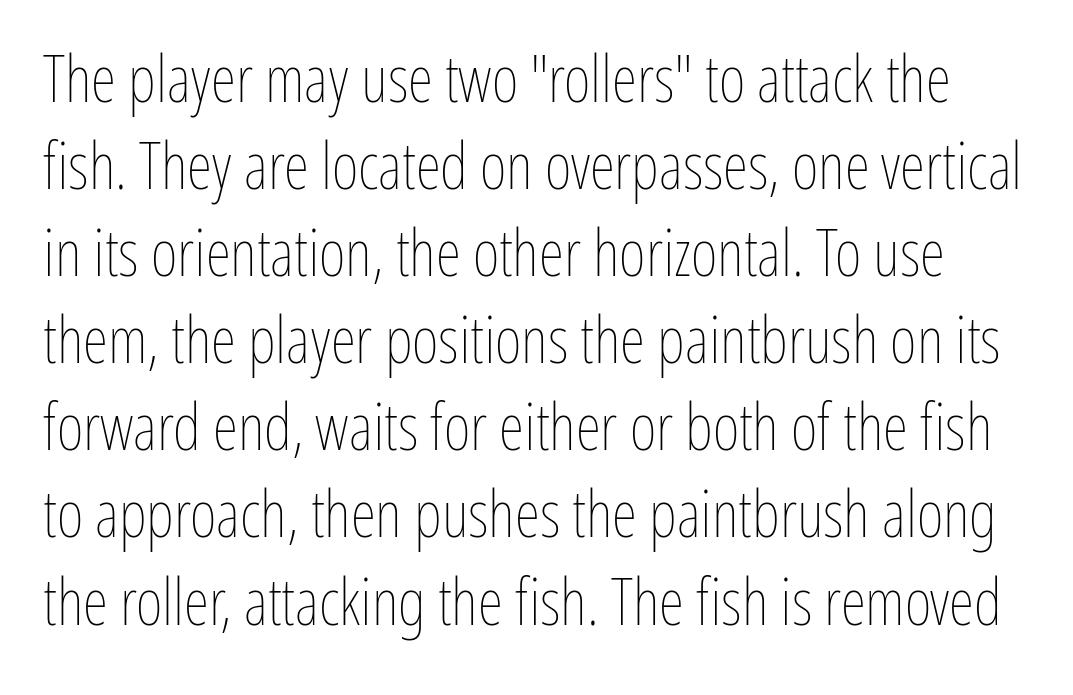
No heavy texture on the line: the type isn't bold. The lettering stays uniformly vertical, giving the passage a roman look. Note the varied advance widths — an 'i' is clearly narrower than an 'm'. The line texture is even and compact thanks to regular tracking. Beneath every word, the page is bare.
